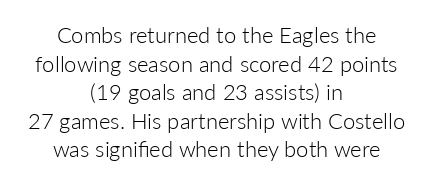
The rows are spaced the way most documents space them. The typesetting does not lean heavy: it is not bold. The rag falls on both sides of this text block equally. The specimen omits any rule beneath the text block's lines.
